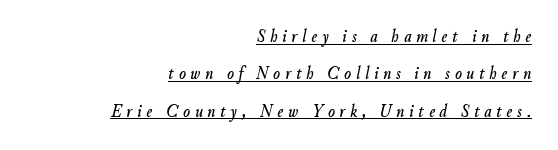
In terms of posture, this sample is oblique. A rule runs beneath these lines of type. Glyph-to-glyph distance is far greater than everyday printed text. Every row of glyphs terminates at an identical x-position on the right.
